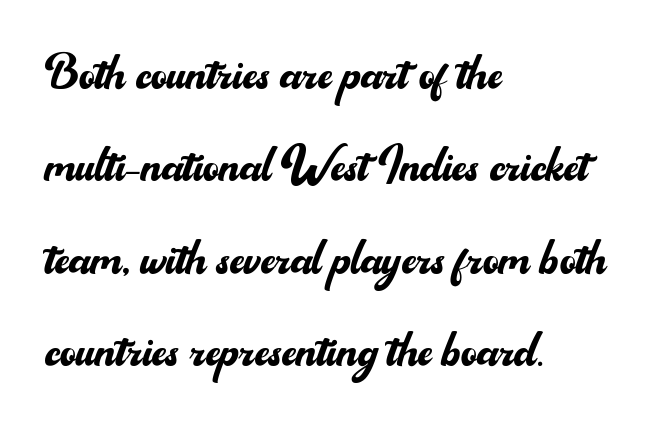
The image shows 62 px regular-weight sans-serif type; set left-aligned, normal line spacing (1.49x), normal letter spacing, not underlined; medium stroke contrast and a small x-height.
